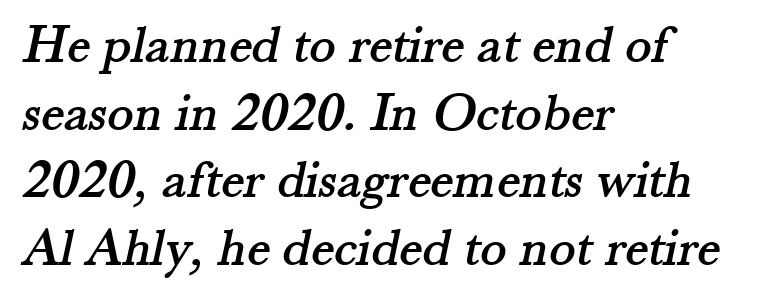
The image shows 55 px serif type; set left-aligned, line spacing 1.23x, normal letter spacing, not underlined; medium stroke contrast and a small x-height.
